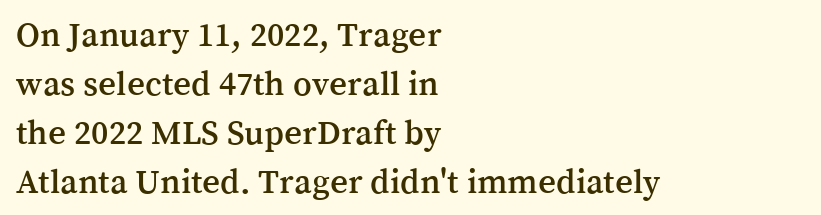
The image shows 35 px serif type, upright; set left-aligned, normal line spacing (1.4x), normal letter spacing, not underlined; medium stroke contrast and a medium x-height.
